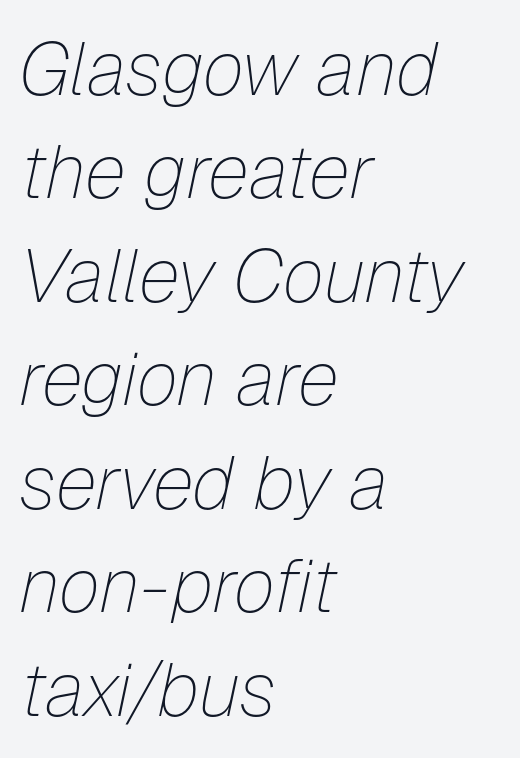
Ink coverage per letter is moderate at most. Each row of text sits above clean, open space. The type is set solid horizontally, with unmodified tracking. The typography opts for an oblique posture over an upright one.
